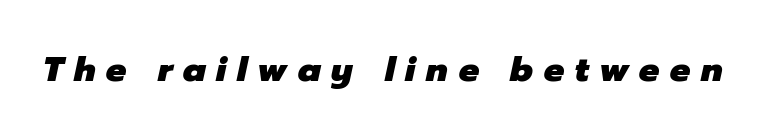
The face used here has the dense, thick strokes of a bold. Substantial extra tracking has been applied to these lines. The axis of the letterforms is tilted away from vertical. Words float on clear page, feet unadorned. Each letter keeps its own natural width here, so spacing adapts to shape.
